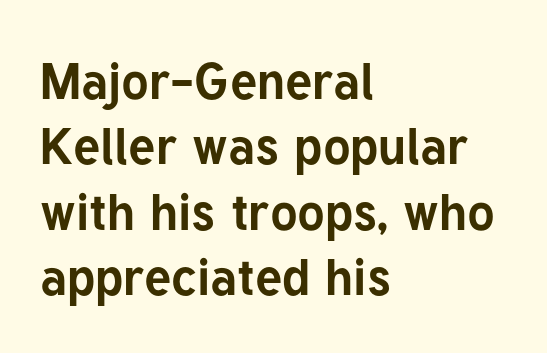
Words appear dense and cohesive because spacing is normal. Normally led — the rows are evenly, conventionally spaced. Looks like regular typesetting: each glyph gets only the width it needs. Has an underline been added? It has not. I'd call this a sans setting — the letters go barefoot.
